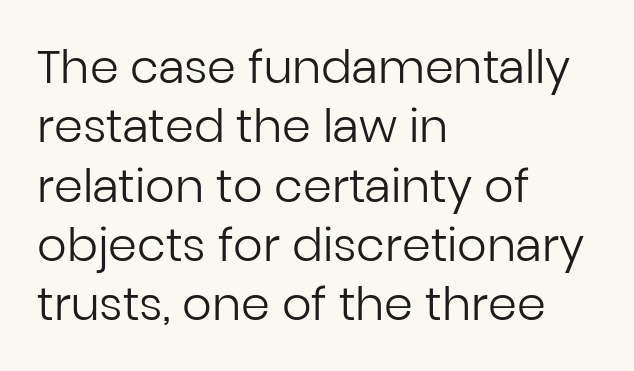
Q: Is the text bold? A: No.
Q: Is the text italic (slanted)? A: No, it is upright.
Q: Is the typeface a serif or a sans-serif typeface? A: Sans-serif.
Q: Is the text underlined? A: No.
Q: How is the paragraph aligned? A: Left-aligned.
Q: Is the spacing between letters normal or unusually wide? A: Normal.
Q: Is the spacing between lines tight, normal or loose? A: Normal.
Q: Width (condensed, normal, or wide)? A: Normal.
Q: Stroke contrast? A: Low.
Q: x-height? A: Medium.
Q: Monospaced? A: No.
